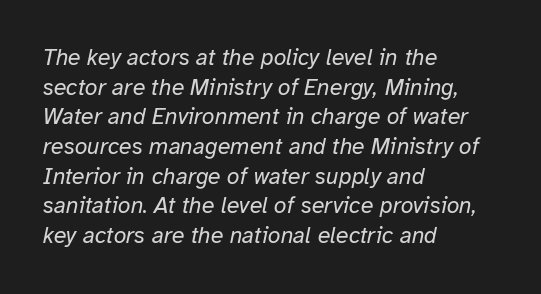
{"italic": "yes", "lean": "right", "slant_degrees": 12, "bold": "no", "underline": "no", "align": "left", "line_spacing": "normal", "line_spacing_ratio": 1.29, "letter_spacing": "normal", "letter_spacing_em": 0.0, "glyph_px": 23}
